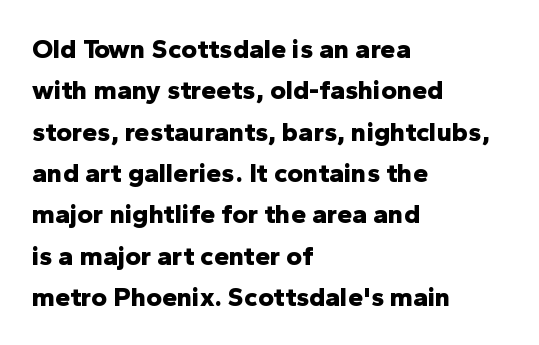
This block has exactly the height ordinary leading produces. The letterforms sit shoulder to shoulder at normal distance. On the weight axis this lands at bold, roughly 700. Line beginnings align vertically; line endings do not. A roman cut, with each character standing at attention.
